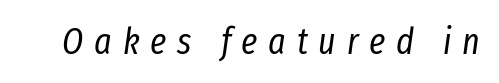
Q: Is the text bold? A: No.
Q: Is the text italic (slanted)? A: Yes, it leans right by about 8 degrees.
Q: Is the text underlined? A: No.
Q: Is the spacing between letters normal or unusually wide? A: Unusually wide.
Q: Width (condensed, normal, or wide)? A: Condensed.
Q: Stroke contrast? A: Low.
Q: x-height? A: Medium.
Q: Monospaced? A: No.
